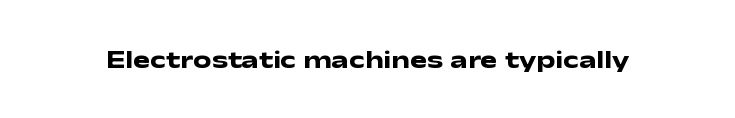
The image shows 26 px bold type, upright; set normal letter spacing, not underlined.
